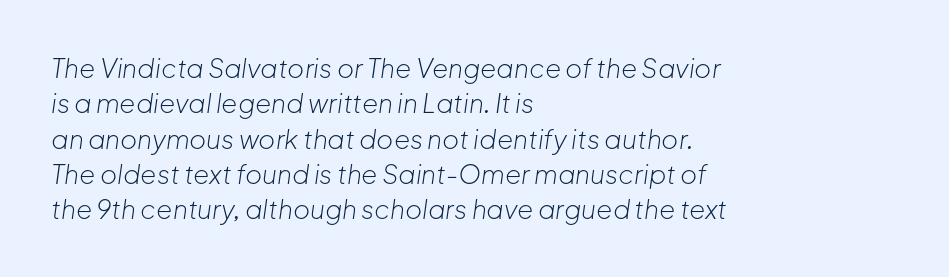
{"italic": "yes", "lean": "right", "slant_degrees": 8, "bold": "no", "underline": "no", "align": "left", "line_spacing": "normal", "line_spacing_ratio": 1.36, "letter_spacing": "normal", "letter_spacing_em": 0.0, "glyph_px": 26}
